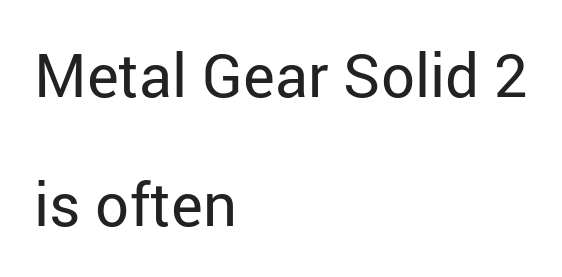
Q: Is the text bold? A: No.
Q: Is the text italic (slanted)? A: No, it is upright.
Q: Is the typeface a serif or a sans-serif typeface? A: Sans-serif.
Q: Is the text underlined? A: No.
Q: How is the paragraph aligned? A: Left-aligned.
Q: Is the spacing between letters normal or unusually wide? A: Normal.
Q: Is the spacing between lines tight, normal or loose? A: Loose.
Q: Width (condensed, normal, or wide)? A: Normal.
Q: Stroke contrast? A: Low.
Q: x-height? A: Medium.
Q: Monospaced? A: No.
